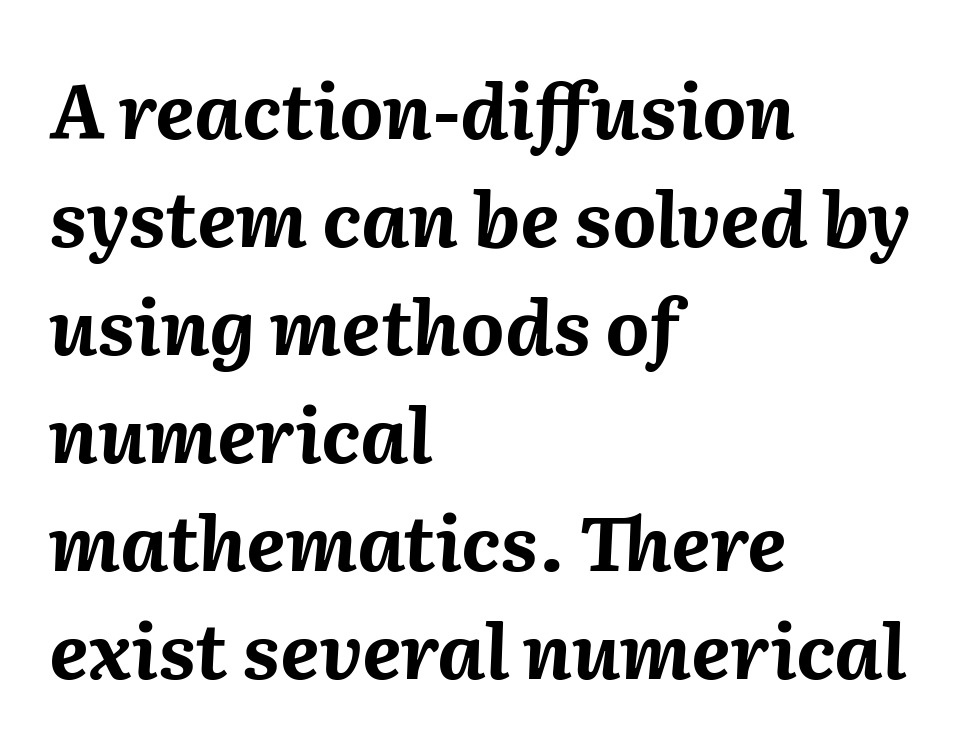
The image shows 76 px bold type, italic (leaning right); set left-aligned, normal line spacing (1.42x), normal letter spacing, not underlined; medium stroke contrast and a medium x-height.
